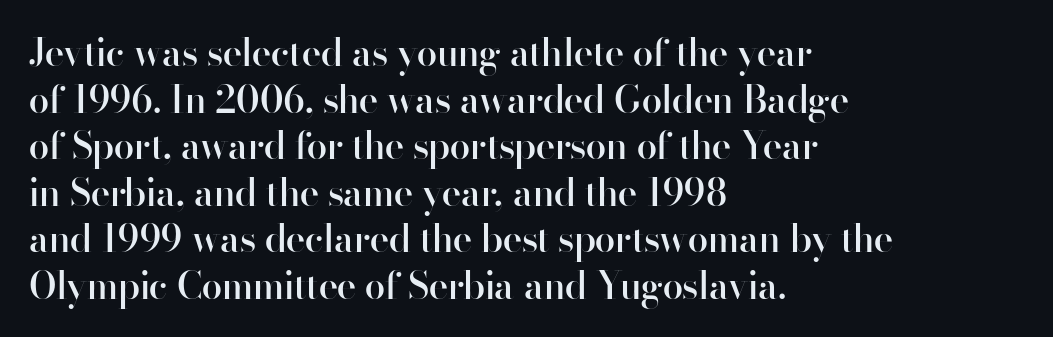
Q: Is the text bold? A: Semi-bold.
Q: Is the text italic (slanted)? A: No, it is upright.
Q: Is the typeface a serif or a sans-serif typeface? A: Sans-serif.
Q: Is the text underlined? A: No.
Q: How is the paragraph aligned? A: Left-aligned.
Q: Is the spacing between letters normal or unusually wide? A: Normal.
Q: Is the spacing between lines tight, normal or loose? A: Normal.
Q: Width (condensed, normal, or wide)? A: Normal.
Q: Stroke contrast? A: High.
Q: x-height? A: Small.
Q: Monospaced? A: No.
